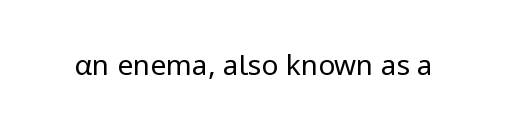
The specimen omits any rule beneath the text block's lines. Short note: letters normally spaced. Vertical strokes here are truly vertical. Note the varied advance widths — an 'i' is clearly narrower than an 'm'. The face used here is a sans, in the tradition of grotesques and geometrics.
